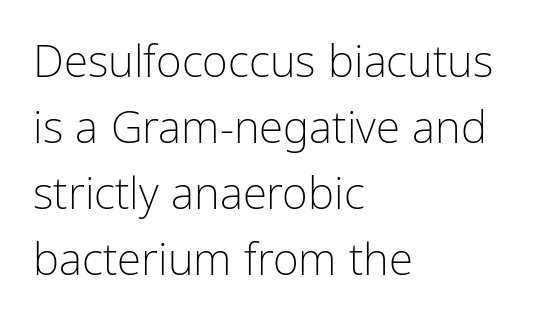
Honestly, there is no underline to notice here at all. No extra tracking has been applied to these lines. Horizontally, the lines are justified to the leading edge only. Posture: vertical. Summary of vertical rhythm: regular, with standard interline spacing.
